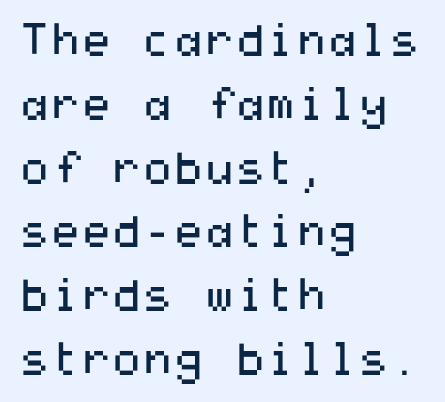
The image shows 44 px regular-weight, wide sans-serif type, upright; set left-aligned, normal line spacing (1.45x), normal letter spacing, not underlined; medium stroke contrast and a medium x-height.
